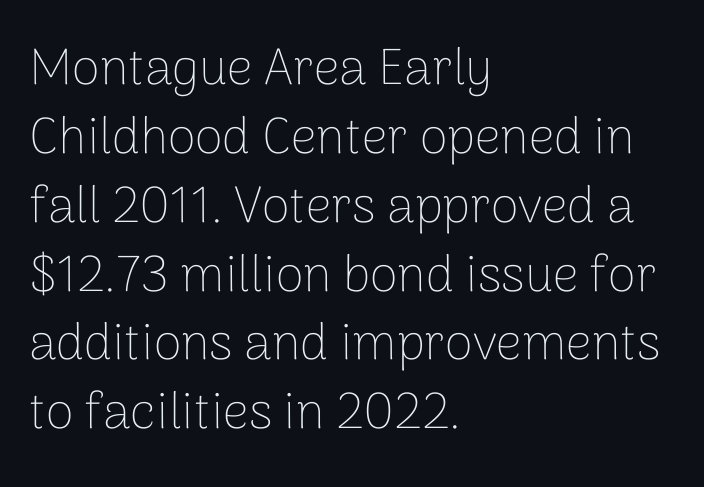
{"serif": "no", "italic": "no", "bold": "no", "weight": "thin", "width": "normal", "stroke_contrast": "low", "x_height": "medium", "monospaced": "no", "underline": "no", "align": "left", "line_spacing": "normal", "line_spacing_ratio": 1.35, "letter_spacing": "normal", "letter_spacing_em": 0.0, "glyph_px": 51}
